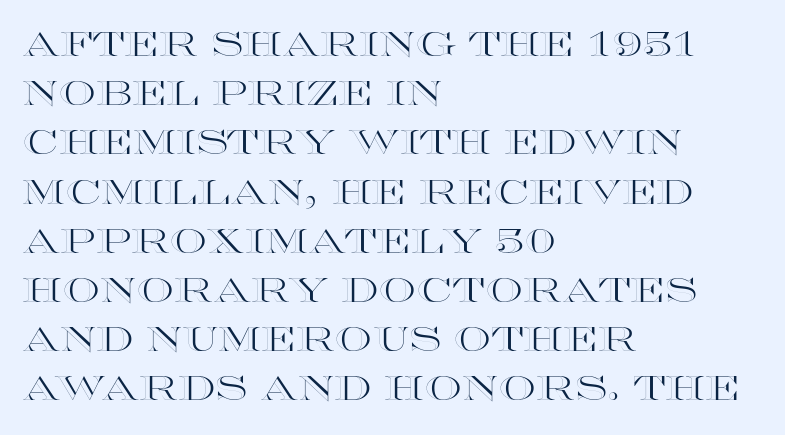
{"italic": "no", "width": "wide", "x_height": "large", "monospaced": "no", "underline": "no", "align": "left", "line_spacing": "normal", "line_spacing_ratio": 1.49, "letter_spacing": "normal", "letter_spacing_em": 0.0, "glyph_px": 33}
